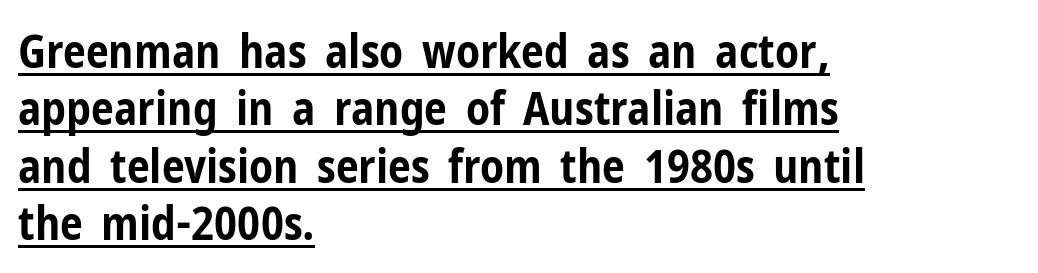
{"serif": "no", "italic": "no", "bold": "yes", "weight": "bold", "width": "condensed", "stroke_contrast": "low", "x_height": "medium", "monospaced": "no", "underline": "yes", "align": "left", "line_spacing": "normal", "line_spacing_ratio": 1.25, "letter_spacing": "normal", "letter_spacing_em": 0.0, "glyph_px": 46}
